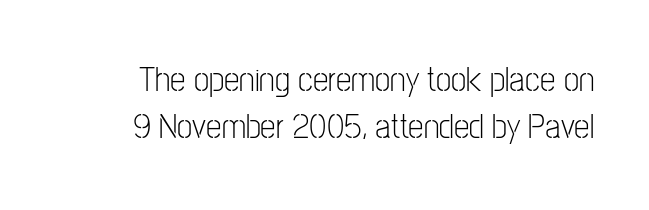
The image shows 35 px light, condensed sans-serif type, upright; set normal line spacing (1.33x), normal letter spacing, not underlined; low stroke contrast and a medium x-height.
